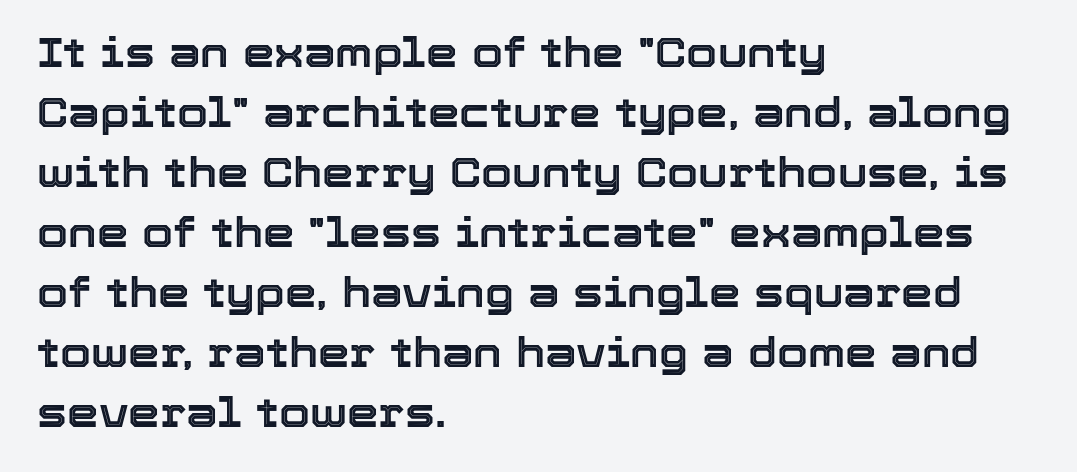
The ragged edge is on the right, which tells us the setting is flush left. The axis of the letterforms is exactly vertical. A typesetter would call this proportional, since set widths differ per character. Unmarked baselines from the first word to the last. Observe the ordinary spacing: letters are neighbours, not strangers.
